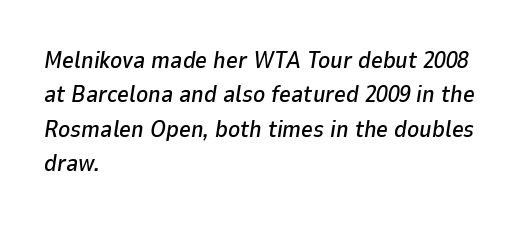
The image shows 23 px text type, italic (leaning right); set left-aligned, normal line spacing (1.5x), normal letter spacing, not underlined.
